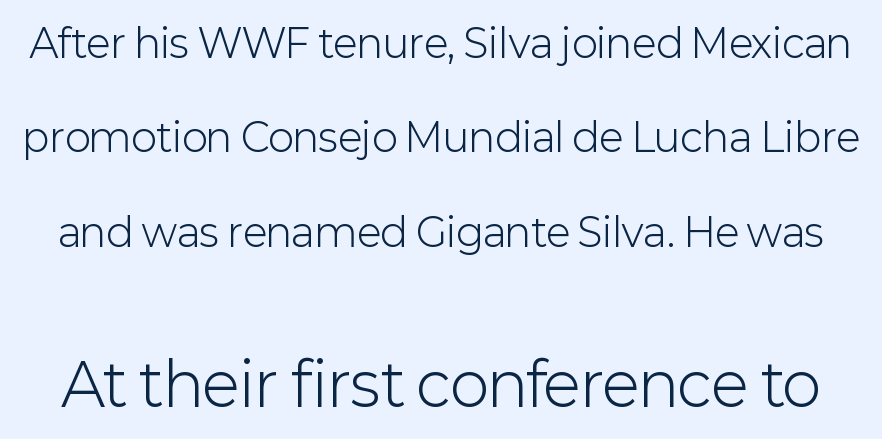
Q: Is the text bold? A: No.
Q: Is the text italic (slanted)? A: No, it is upright.
Q: Is the typeface a serif or a sans-serif typeface? A: Sans-serif.
Q: Is the text underlined? A: No.
Q: Is the spacing between letters normal or unusually wide? A: Normal.
Q: Is the spacing between lines tight, normal or loose? A: Loose.
Q: Which block of text is set in a larger size, the first (top) or the second (bottom)? A: The second (bottom) one.
Q: Width (condensed, normal, or wide)? A: Normal.
Q: Stroke contrast? A: Low.
Q: x-height? A: Medium.
Q: Monospaced? A: No.
